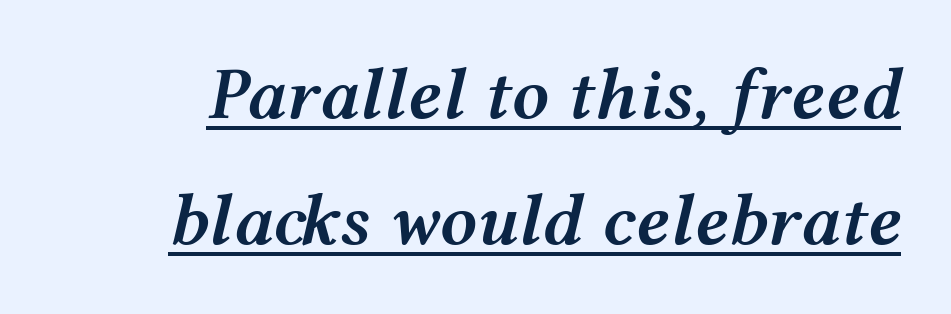
Q: Is the text bold? A: Semi-bold.
Q: Is the text italic (slanted)? A: Yes, it leans right by about 12 degrees.
Q: Is the text underlined? A: Yes.
Q: Is the spacing between letters normal or unusually wide? A: Normal.
Q: Is the spacing between lines tight, normal or loose? A: Normal.
Q: Width (condensed, normal, or wide)? A: Wide.
Q: Stroke contrast? A: Medium.
Q: x-height? A: Medium.
Q: Monospaced? A: No.
